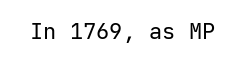
The image shows 22 px text type, upright; set normal letter spacing, not underlined.
